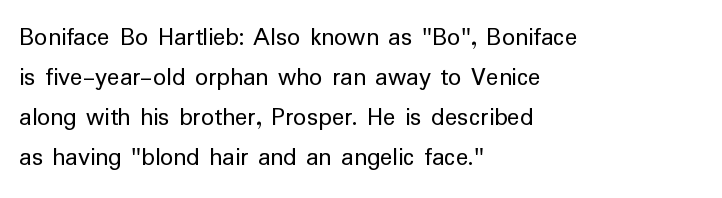
Q: Is the text bold? A: No.
Q: Is the text italic (slanted)? A: No, it is upright.
Q: Is the text underlined? A: No.
Q: How is the paragraph aligned? A: Left-aligned.
Q: Is the spacing between letters normal or unusually wide? A: Normal.
Q: Is the spacing between lines tight, normal or loose? A: Normal.
